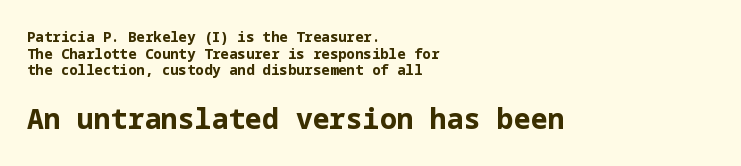
{"serif": "no", "italic": "no", "bold": "yes", "weight": "bold", "width": "normal", "stroke_contrast": "low", "x_height": "medium", "underline": "no", "align": "left", "line_spacing_ratio": 1.19, "letter_spacing": "normal", "letter_spacing_em": 0.0, "larger_block": "second", "size_ratio": 2.0, "glyph_px": 28}
